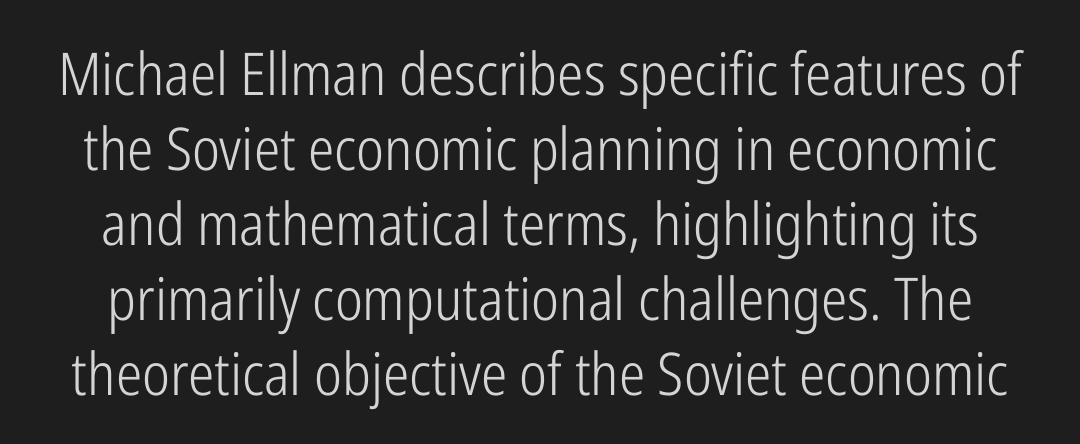
The image shows 59 px light, condensed sans-serif type, upright; set normal line spacing (1.27x), normal letter spacing, not underlined; low stroke contrast and a medium x-height.
